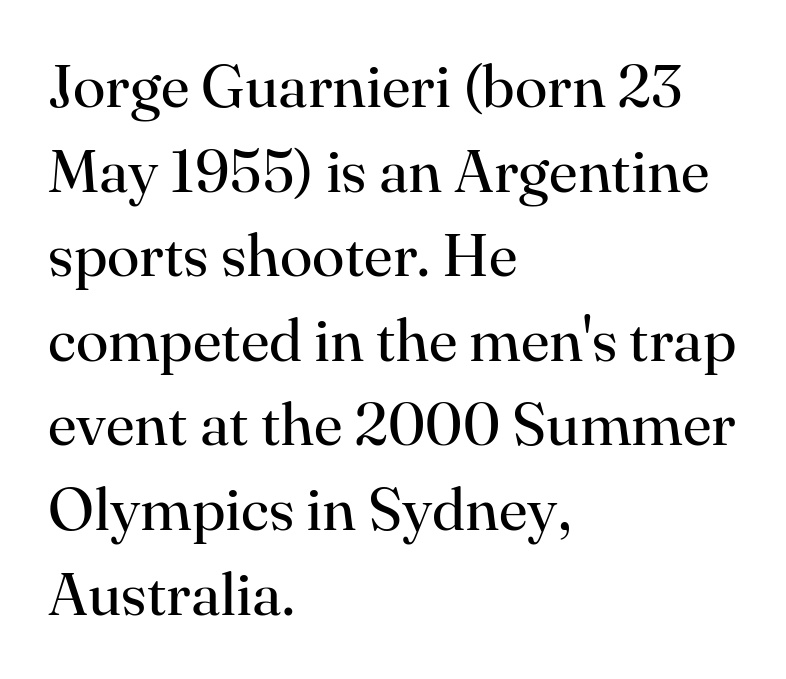
{"serif": "yes", "italic": "no", "bold": "no", "weight": "regular", "width": "normal", "stroke_contrast": "high", "x_height": "small", "monospaced": "no", "underline": "no", "align": "left", "line_spacing": "normal", "line_spacing_ratio": 1.41, "letter_spacing": "normal", "letter_spacing_em": 0.0, "glyph_px": 60}
